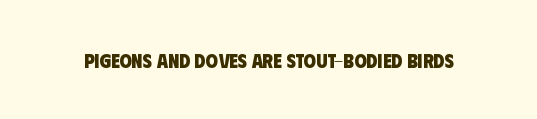
The image shows 20 px bold type; set normal letter spacing, not underlined.
